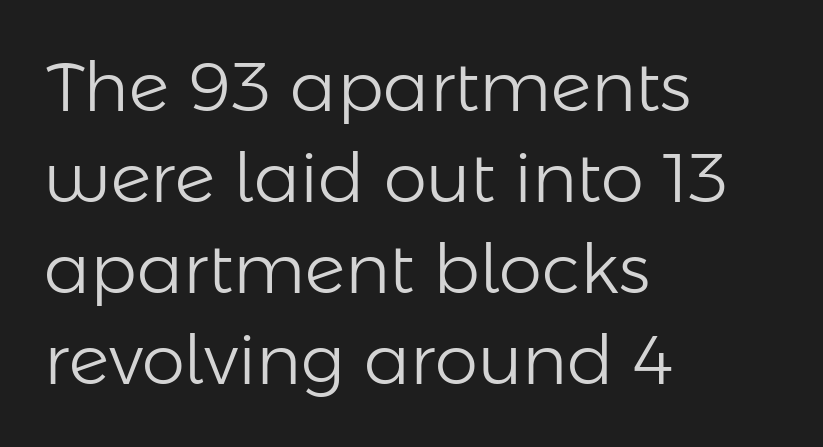
Q: Is the text bold? A: No.
Q: Is the text italic (slanted)? A: No, it is upright.
Q: Is the typeface a serif or a sans-serif typeface? A: Sans-serif.
Q: Is the text underlined? A: No.
Q: How is the paragraph aligned? A: Left-aligned.
Q: Is the spacing between letters normal or unusually wide? A: Normal.
Q: Is the spacing between lines tight, normal or loose? A: Normal.
Q: Width (condensed, normal, or wide)? A: Normal.
Q: Stroke contrast? A: Low.
Q: x-height? A: Medium.
Q: Monospaced? A: No.
